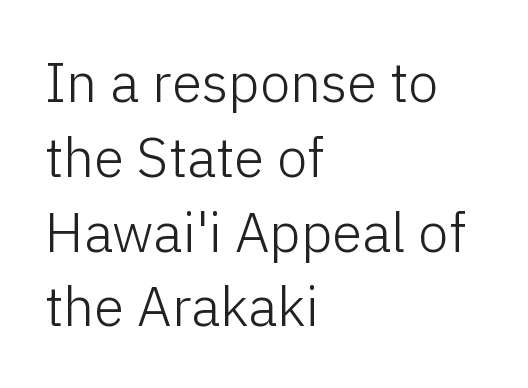
Q: Is the text bold? A: No.
Q: Is the text italic (slanted)? A: No, it is upright.
Q: Is the typeface a serif or a sans-serif typeface? A: Sans-serif.
Q: Is the text underlined? A: No.
Q: How is the paragraph aligned? A: Left-aligned.
Q: Is the spacing between letters normal or unusually wide? A: Normal.
Q: Is the spacing between lines tight, normal or loose? A: Normal.
Q: Width (condensed, normal, or wide)? A: Normal.
Q: Stroke contrast? A: Low.
Q: x-height? A: Medium.
Q: Monospaced? A: No.
